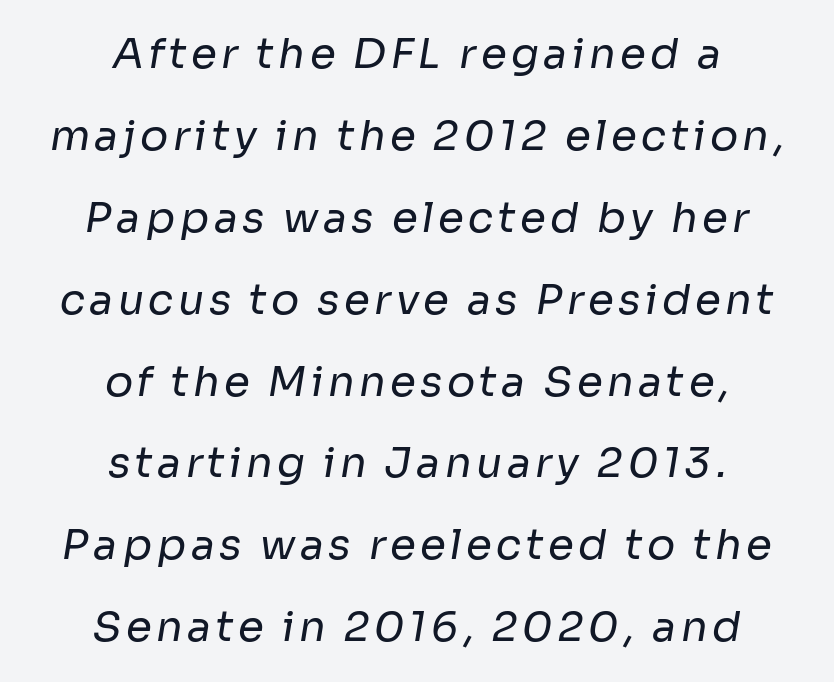
No heavy texture on the line: the type isn't bold. Neither beginnings nor endings align; midpoints do. The letters advance in unequal steps, a hallmark of proportional type. Look at the bottom of the vertical strokes: they stop flat, with no serifs. Descenders are the only things crossing below the line.
